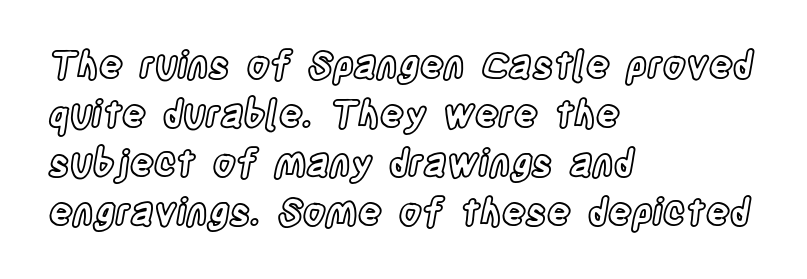
The text block is weighted toward the left margin, trailing off unevenly rightward. Reading down the column, the eye jumps a familiar distance to each next line. How are the letters spaced? Ordinarily, with no added tracking. Underline: absent.
